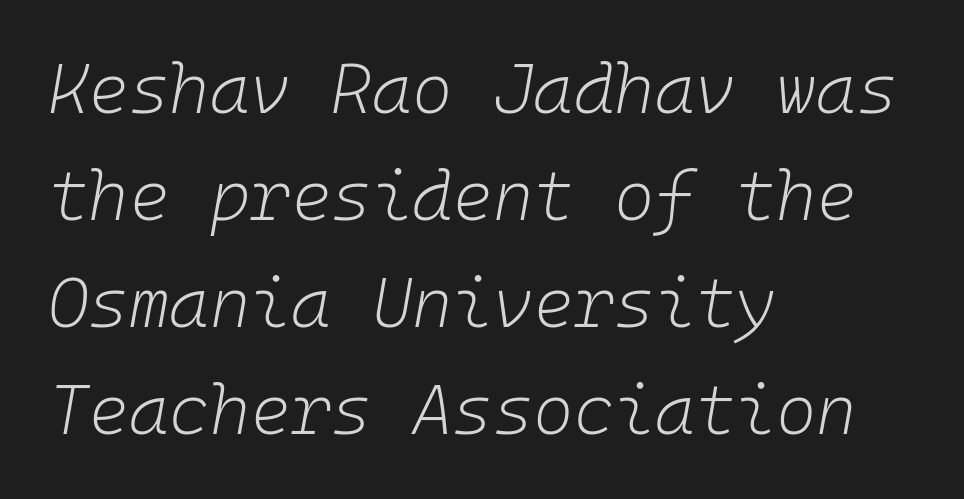
Any mark beneath the type? The region is blank. Caption: standard tracking, unaltered. Each letter, wide or thin by design, is forced into the same width here. Rows of type keep a routine distance in the vertical direction. Designer's note — italics engaged. Think standard paragraph weight, or any step lighter than that.
